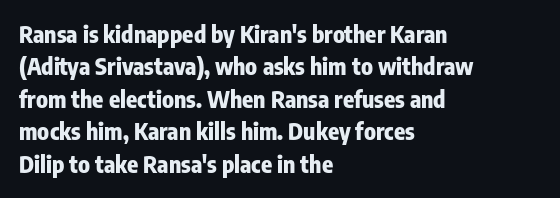
The image shows 23 px bold type, upright; set left-aligned, normal line spacing (1.41x), normal letter spacing, not underlined.
